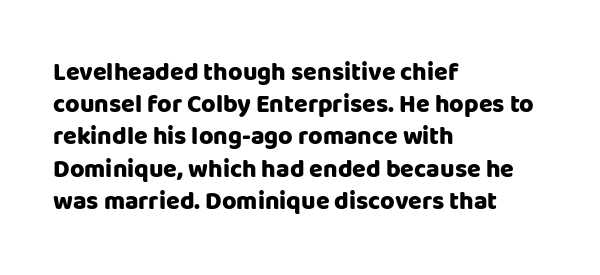
Q: Is the text bold? A: Yes.
Q: Is the text italic (slanted)? A: No, it is upright.
Q: Is the text underlined? A: No.
Q: How is the paragraph aligned? A: Left-aligned.
Q: Is the spacing between letters normal or unusually wide? A: Normal.
Q: Is the spacing between lines tight, normal or loose? A: Normal.
